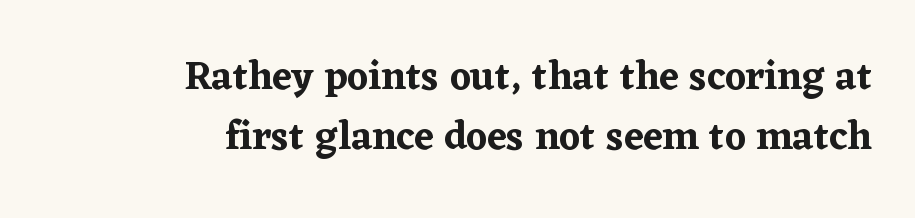
Note: serifs present on the glyphs. Which margin do the lines hug? The right one — the left edge is uneven. These lines sit exactly where default settings would place them. Designer's note — italics off, roman on.
